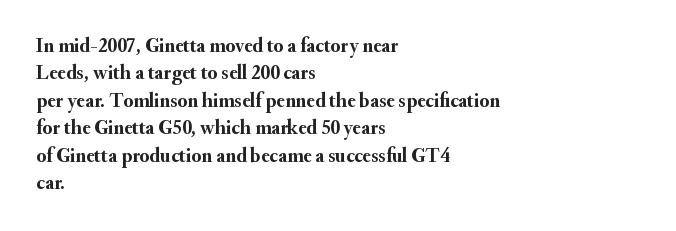
Q: Is the text bold? A: Yes.
Q: Is the text italic (slanted)? A: No, it is upright.
Q: Is the text underlined? A: No.
Q: How is the paragraph aligned? A: Left-aligned.
Q: Is the spacing between letters normal or unusually wide? A: Normal.
Q: Is the spacing between lines tight, normal or loose? A: Normal.
